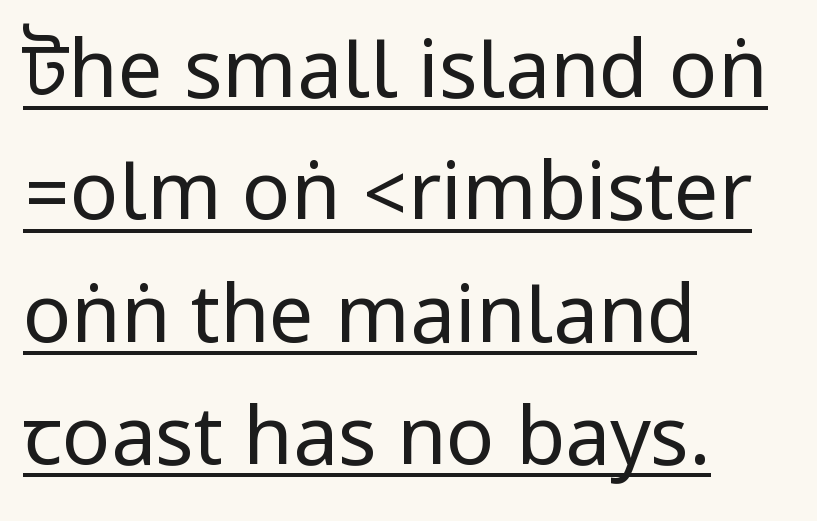
The image shows 80 px regular-weight, condensed sans-serif type, upright; set left-aligned, normal line spacing (1.53x), normal letter spacing, underlined; low stroke contrast.
